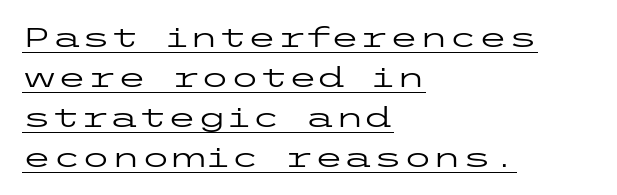
{"italic": "no", "bold": "no", "underline": "yes", "align": "left", "line_spacing": "normal", "line_spacing_ratio": 1.48, "letter_spacing": "normal", "letter_spacing_em": 0.0, "glyph_px": 27}
